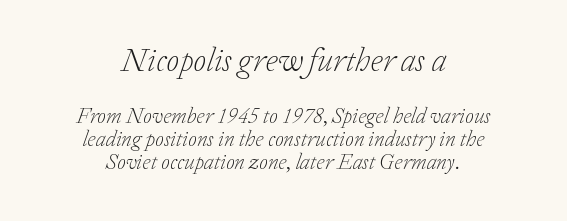
{"serif": "yes", "italic": "yes", "lean": "right", "slant_degrees": 20, "bold": "no", "weight": "light", "width": "normal", "stroke_contrast": "low", "x_height": "medium", "monospaced": "no", "underline": "no", "align": "center", "line_spacing": "tight", "line_spacing_ratio": 1.03, "letter_spacing": "normal", "letter_spacing_em": 0.0, "larger_block": "first", "size_ratio": 1.5, "glyph_px": 33}
